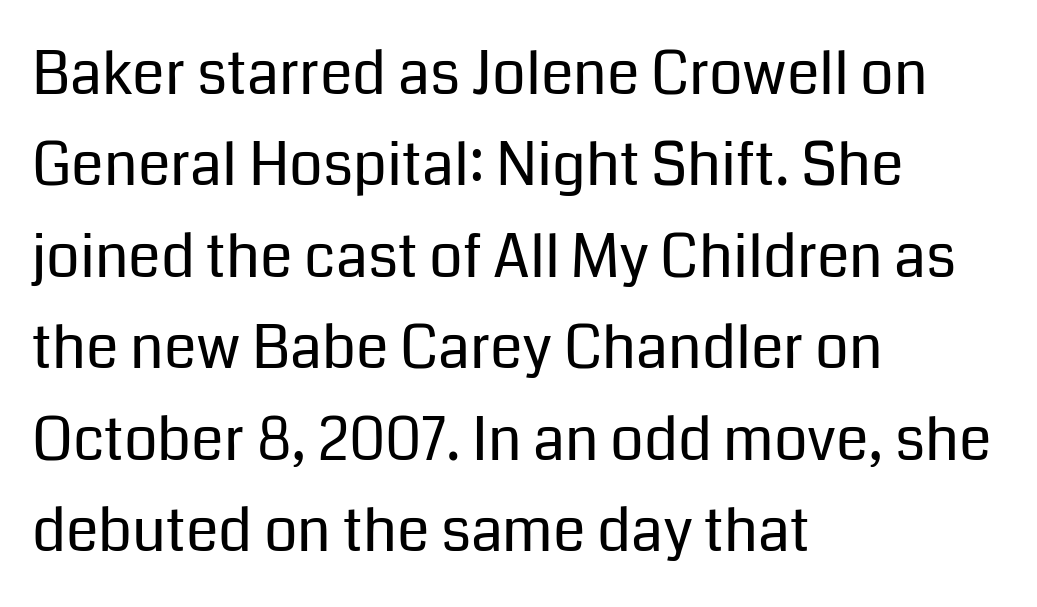
In terms of letterform style, serifs are entirely absent. Every character sits straight up, as roman type does. The tracking reads as untouched default to a designer's eye. Is the type heavy? It reads as light-to-regular instead. Do the characters align in a grid? No, the font is proportional. The lines in this sample share a left origin and differ only in where they stop.
